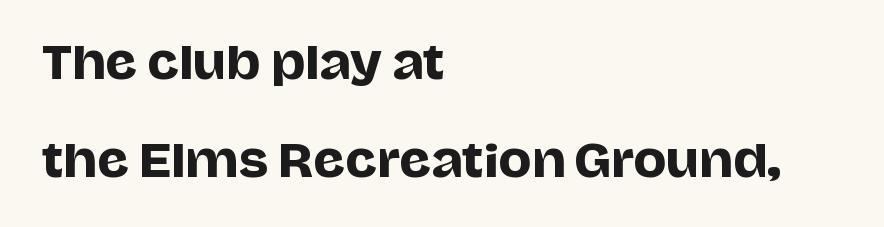
A great deal of white space separates one row of letters from the next. Bare-footed words on every line. Nothing sits at the stroke ends, so this counts as sans-serif. The font's upright variant was chosen for this text.
